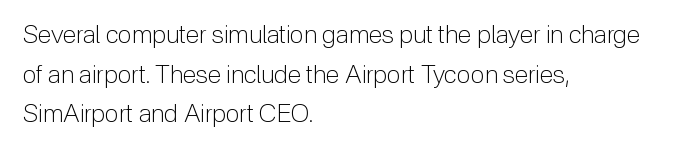
No italicization has been applied; the sample stays upright. Which margin do the lines hug? The left one — the right edge is uneven. Interline gaps are of average width in this sample. Descender tails drop into unmarked territory.
